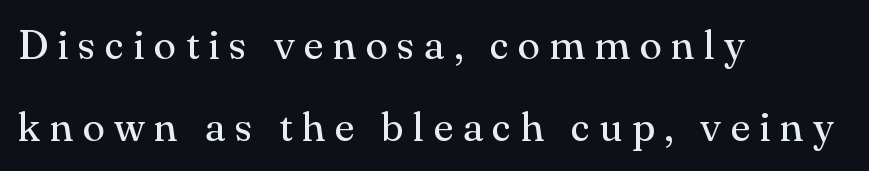
The image shows 41 px regular-weight serif type, upright; set left-aligned, loose line spacing (2.01x), unusually wide letter spacing (+0.23 em), not underlined; medium stroke contrast and a small x-height.
